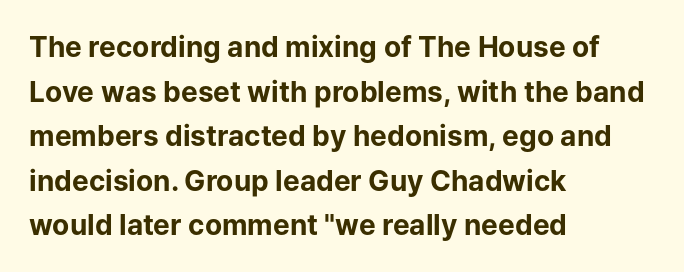
{"serif": "no", "italic": "no", "bold": "yes", "weight": "bold", "width": "normal", "stroke_contrast": "low", "x_height": "medium", "monospaced": "no", "underline": "no", "align": "left", "line_spacing": "normal", "line_spacing_ratio": 1.59, "letter_spacing": "normal", "letter_spacing_em": 0.0, "glyph_px": 28}
